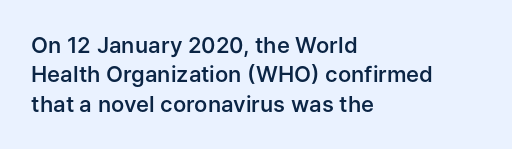
Q: Is the text bold? A: Semi-bold.
Q: Is the text italic (slanted)? A: No, it is upright.
Q: Is the text underlined? A: No.
Q: How is the paragraph aligned? A: Left-aligned.
Q: Is the spacing between letters normal or unusually wide? A: Normal.
Q: Is the spacing between lines tight, normal or loose? A: Normal.
